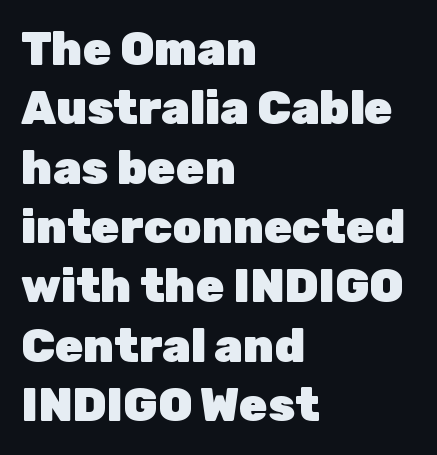
Q: Is the text bold? A: Yes.
Q: Is the text italic (slanted)? A: No, it is upright.
Q: Is the typeface a serif or a sans-serif typeface? A: Sans-serif.
Q: Is the text underlined? A: No.
Q: How is the paragraph aligned? A: Left-aligned.
Q: Is the spacing between letters normal or unusually wide? A: Normal.
Q: Is the spacing between lines tight, normal or loose? A: Normal.
Q: Width (condensed, normal, or wide)? A: Normal.
Q: Stroke contrast? A: Low.
Q: x-height? A: Medium.
Q: Monospaced? A: No.
